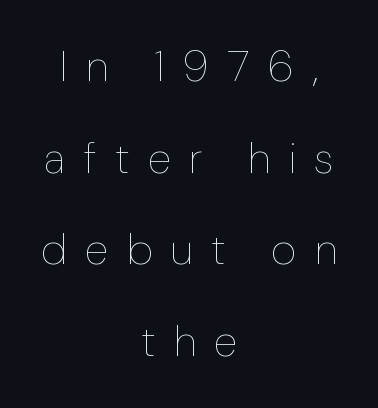
{"italic": "no", "bold": "no", "weight": "thin", "width": "normal", "stroke_contrast": "low", "x_height": "medium", "monospaced": "no", "underline": "no", "align": "center", "line_spacing": "loose", "line_spacing_ratio": 2.13, "letter_spacing": "wide", "letter_spacing_em": 0.43, "glyph_px": 43}
